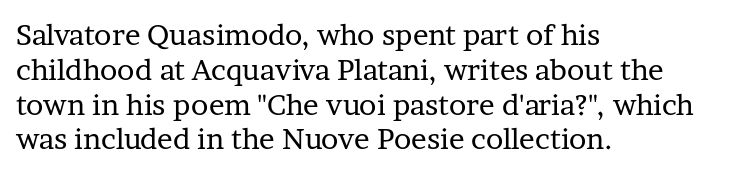
Q: Is the text bold? A: No.
Q: Is the text italic (slanted)? A: No, it is upright.
Q: Is the typeface a serif or a sans-serif typeface? A: Serif.
Q: Is the text underlined? A: No.
Q: How is the paragraph aligned? A: Left-aligned.
Q: Is the spacing between letters normal or unusually wide? A: Normal.
Q: Width (condensed, normal, or wide)? A: Normal.
Q: Stroke contrast? A: Low.
Q: x-height? A: Medium.
Q: Monospaced? A: No.
